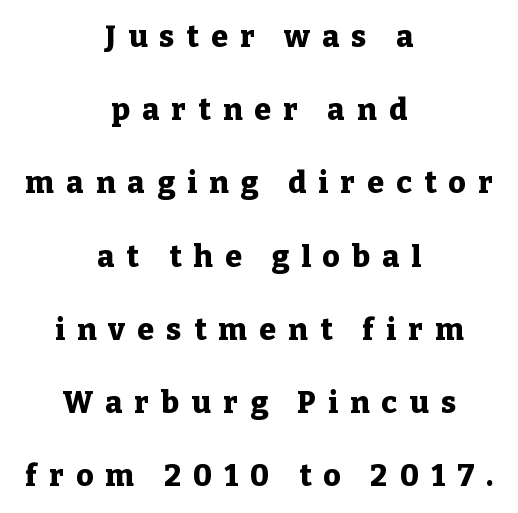
Quick note: not italic, upright. The foot of each line stays bare and open. Students, note that the glyphs here are deliberately spaced far apart. To sum up the face: it has serifs. The line-height multiplier appears high, well above default.
